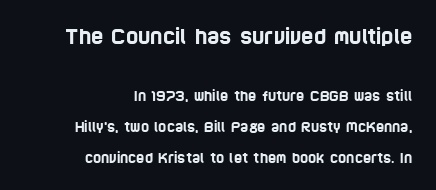
Caption: standard tracking, unaltered. Descenders are the only things crossing below the line. Right-aligned paragraph, ragged on the left. The block of text is sparse from top to bottom, with ample space between rows.
